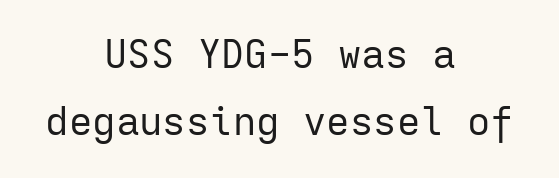
The image shows 39 px regular-weight sans-serif type, upright, monospaced; set centered, line spacing 1.73x, normal letter spacing, not underlined; low stroke contrast and a medium x-height.
